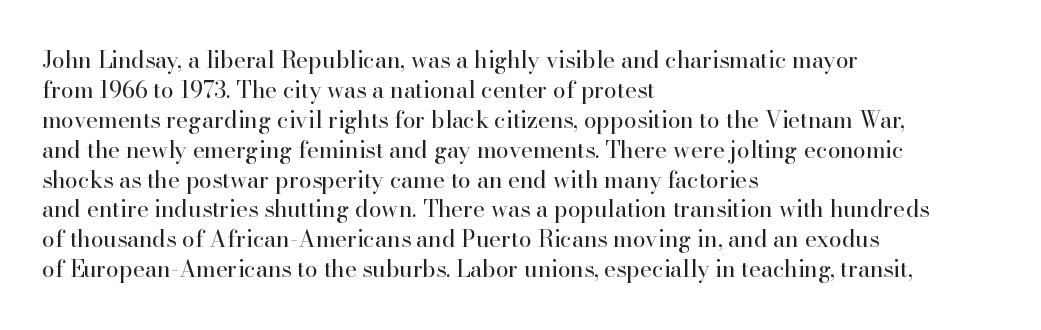
The image shows 23 px text type, upright; set left-aligned, normal line spacing (1.3x), normal letter spacing, not underlined.
